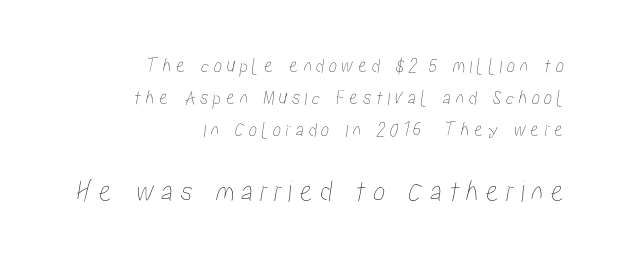
{"width": "condensed", "stroke_contrast": "low", "x_height": "medium", "monospaced": "no", "underline": "no", "align": "right", "line_spacing": "normal", "line_spacing_ratio": 1.52, "letter_spacing": "wide", "letter_spacing_em": 0.21, "larger_block": "second", "size_ratio": 1.48, "glyph_px": 31}
